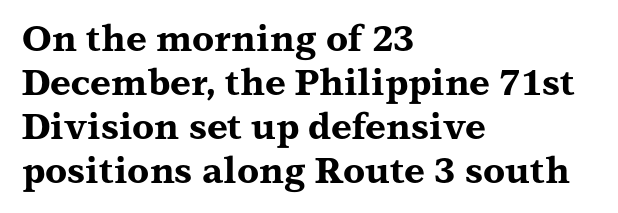
Q: Is the text bold? A: Yes.
Q: Is the text italic (slanted)? A: No, it is upright.
Q: Is the typeface a serif or a sans-serif typeface? A: Serif.
Q: Is the text underlined? A: No.
Q: How is the paragraph aligned? A: Left-aligned.
Q: Is the spacing between letters normal or unusually wide? A: Normal.
Q: Width (condensed, normal, or wide)? A: Wide.
Q: Stroke contrast? A: Medium.
Q: x-height? A: Medium.
Q: Monospaced? A: No.
